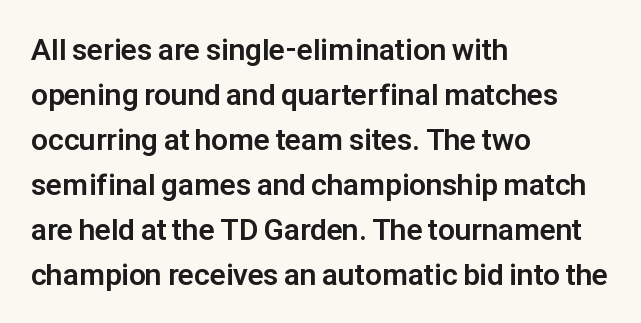
Q: Is the text bold? A: Yes.
Q: Is the text italic (slanted)? A: No, it is upright.
Q: Is the typeface a serif or a sans-serif typeface? A: Sans-serif.
Q: Is the text underlined? A: No.
Q: How is the paragraph aligned? A: Left-aligned.
Q: Is the spacing between letters normal or unusually wide? A: Normal.
Q: Is the spacing between lines tight, normal or loose? A: Normal.
Q: Width (condensed, normal, or wide)? A: Normal.
Q: Stroke contrast? A: Low.
Q: x-height? A: Medium.
Q: Monospaced? A: No.
